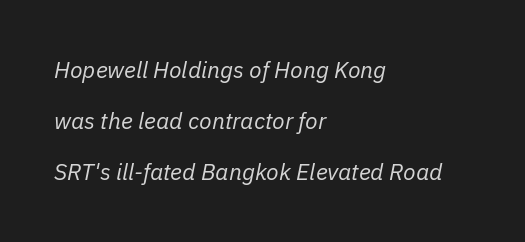
Q: Is the text bold? A: No.
Q: Is the text italic (slanted)? A: Yes, it leans right by about 11 degrees.
Q: Is the text underlined? A: No.
Q: How is the paragraph aligned? A: Left-aligned.
Q: Is the spacing between letters normal or unusually wide? A: Normal.
Q: Is the spacing between lines tight, normal or loose? A: Loose.
